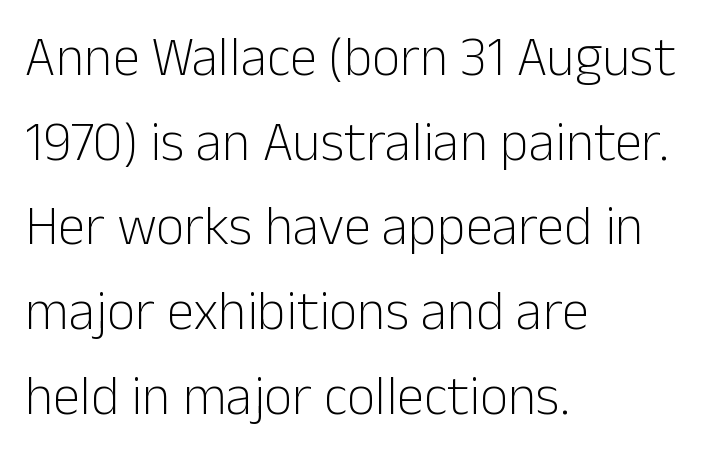
The image shows 55 px light sans-serif type, upright; set left-aligned, normal line spacing (1.54x), normal letter spacing, not underlined; low stroke contrast and a medium x-height.
